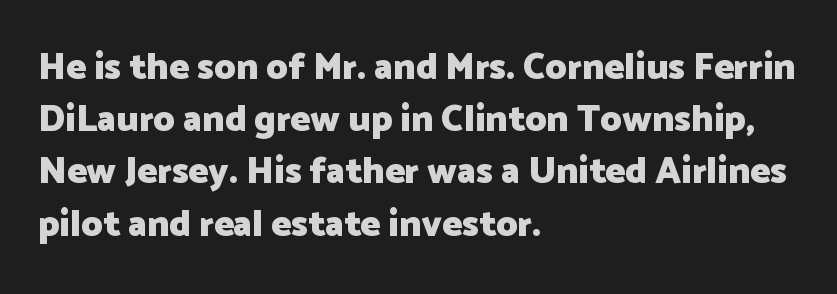
Q: Is the text bold? A: Yes.
Q: Is the text italic (slanted)? A: No, it is upright.
Q: Is the typeface a serif or a sans-serif typeface? A: Sans-serif.
Q: Is the text underlined? A: No.
Q: How is the paragraph aligned? A: Left-aligned.
Q: Is the spacing between letters normal or unusually wide? A: Normal.
Q: Is the spacing between lines tight, normal or loose? A: Normal.
Q: Width (condensed, normal, or wide)? A: Normal.
Q: Stroke contrast? A: Low.
Q: x-height? A: Medium.
Q: Monospaced? A: No.
